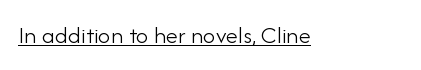
The image shows 25 px text type, upright; set normal letter spacing, underlined.
